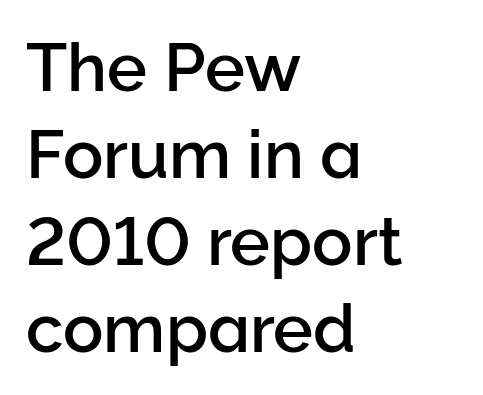
Look at the tracking — it's just the regular setting, nothing added. The space beneath each line is pristine and unruled. Notice how the passage keeps a crisp vertical edge on the left only. This block has exactly the height ordinary leading produces. The passage shown is typeset with a sans-serif family. This is roman type, the default non-slanted kind.
